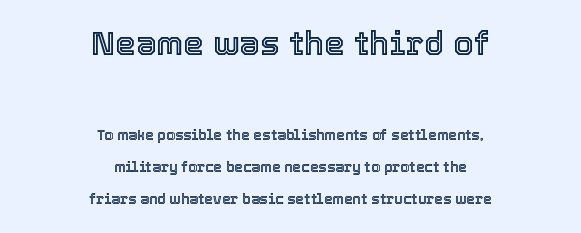
Q: Is the text italic (slanted)? A: No, it is upright.
Q: Is the text underlined? A: No.
Q: How is the paragraph aligned? A: Centered.
Q: Is the spacing between letters normal or unusually wide? A: Normal.
Q: Is the spacing between lines tight, normal or loose? A: Loose.
Q: Which block of text is set in a larger size, the first (top) or the second (bottom)? A: The first (top) one.
Q: Width (condensed, normal, or wide)? A: Normal.
Q: x-height? A: Medium.
Q: Monospaced? A: No.
